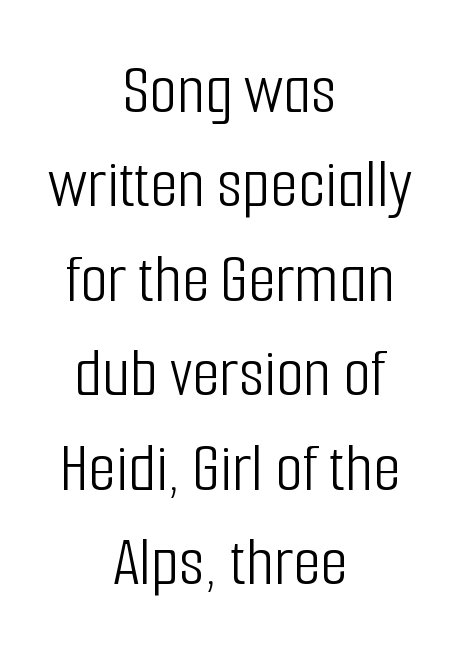
Q: Is the text bold? A: No.
Q: Is the text italic (slanted)? A: No, it is upright.
Q: Is the typeface a serif or a sans-serif typeface? A: Sans-serif.
Q: Is the text underlined? A: No.
Q: How is the paragraph aligned? A: Centered.
Q: Is the spacing between letters normal or unusually wide? A: Normal.
Q: Is the spacing between lines tight, normal or loose? A: Normal.
Q: Width (condensed, normal, or wide)? A: Condensed.
Q: Stroke contrast? A: Low.
Q: x-height? A: Medium.
Q: Monospaced? A: No.
